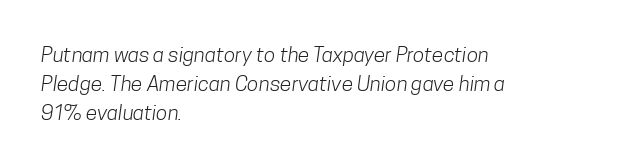
Q: Is the text bold? A: No.
Q: Is the text underlined? A: No.
Q: How is the paragraph aligned? A: Left-aligned.
Q: Is the spacing between letters normal or unusually wide? A: Normal.
Q: Is the spacing between lines tight, normal or loose? A: Normal.
